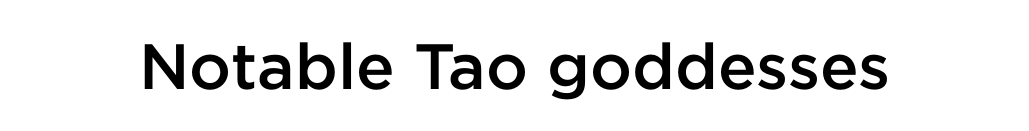
Examine the stroke ends and you'll find no serifs. Look at the stroke-to-counter ratio: somewhat heavy, a semibold. The strip under each line holds only bare page. Characters follow at the spacing the type designer built in. Rendered with straight, roman letterforms. The face used here is proportionally spaced, like ordinary book or web type.
